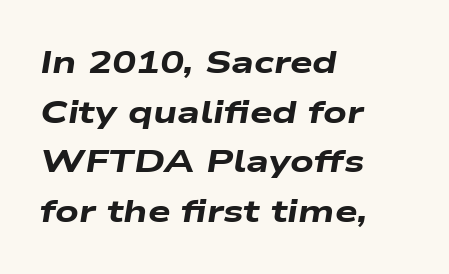
Q: Is the text bold? A: Yes.
Q: Is the text italic (slanted)? A: Yes, it leans right by about 9 degrees.
Q: Is the text underlined? A: No.
Q: How is the paragraph aligned? A: Left-aligned.
Q: Is the spacing between letters normal or unusually wide? A: Normal.
Q: Is the spacing between lines tight, normal or loose? A: Normal.
Q: Width (condensed, normal, or wide)? A: Wide.
Q: Stroke contrast? A: Low.
Q: x-height? A: Medium.
Q: Monospaced? A: No.
